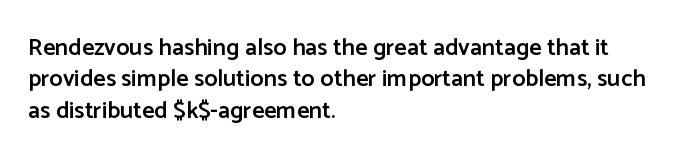
The image shows 24 px text type, upright; set left-aligned, normal line spacing (1.31x), normal letter spacing, not underlined.
